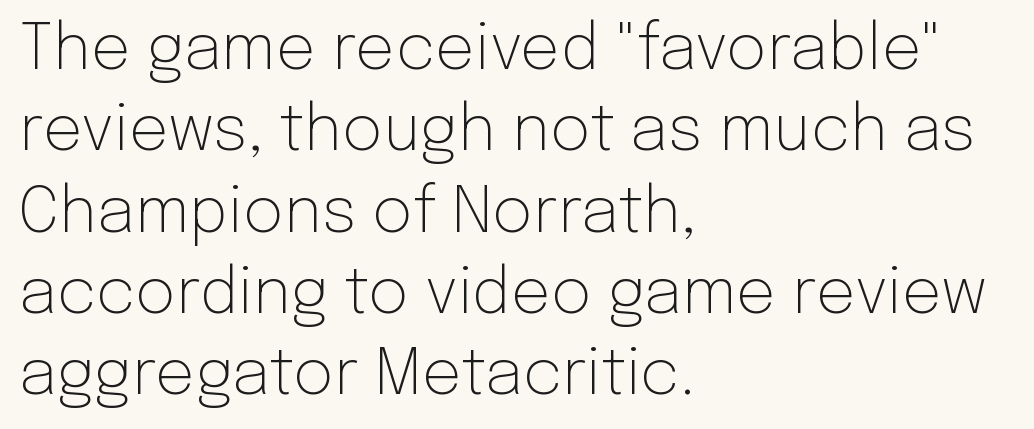
The image shows 63 px light sans-serif type, upright; set left-aligned, normal line spacing (1.29x), normal letter spacing, not underlined; low stroke contrast and a medium x-height.
